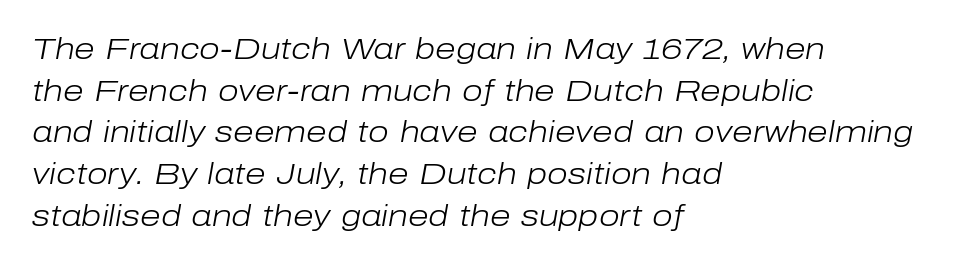
Whoever set this chose a conventional vertical rhythm. The passage shown leans; its letterforms are oblique. Weight: in the light-to-regular range. Spacing verdict: proportional, widths tailored to each character. The paragraph has a hard left edge and a soft right edge. In terms of letterspacing, this is plain default setting.
